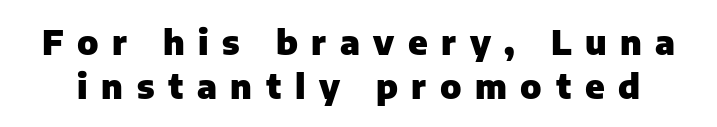
{"serif": "no", "italic": "no", "bold": "yes", "weight": "heavy", "width": "normal", "stroke_contrast": "low", "x_height": "medium", "monospaced": "no", "underline": "no", "line_spacing": "normal", "line_spacing_ratio": 1.3, "letter_spacing": "wide", "letter_spacing_em": 0.4, "glyph_px": 34}
